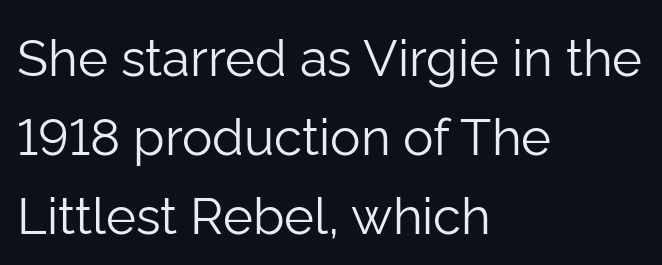
The letters advance in unequal steps, a hallmark of proportional type. Evenly set lines give the paragraph a standard silhouette. To sum up the face: it is a sans, with no serifs. Any mark beneath the type? The region is blank. The typesetter chose a ragged-right arrangement here. In terms of posture, this sample is upright.
